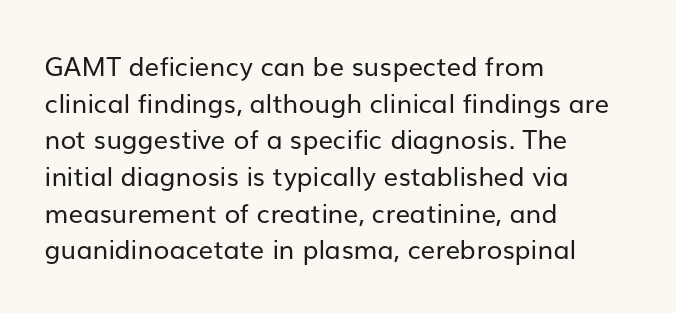
{"italic": "no", "bold": "no", "underline": "no", "align": "left", "line_spacing": "normal", "line_spacing_ratio": 1.41, "letter_spacing": "normal", "letter_spacing_em": 0.0, "glyph_px": 26}
